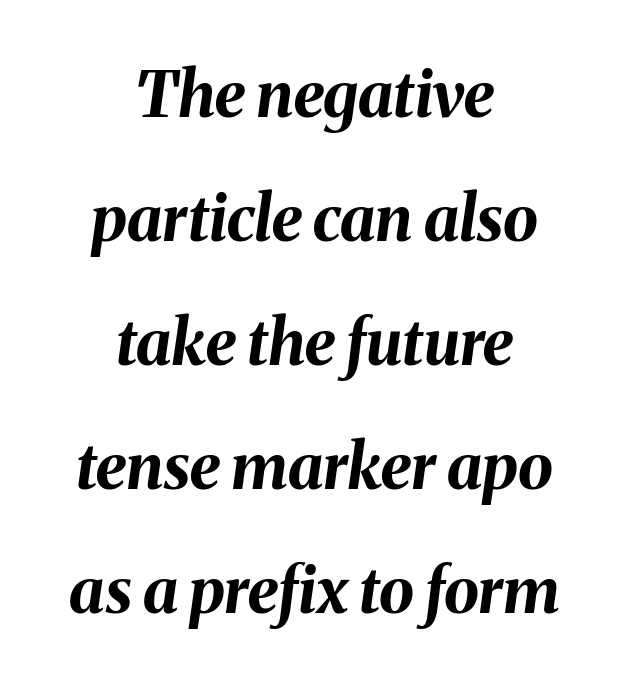
Q: Is the text bold? A: Yes.
Q: Is the text italic (slanted)? A: Yes, it leans right by about 8 degrees.
Q: Is the text underlined? A: No.
Q: How is the paragraph aligned? A: Centered.
Q: Is the spacing between letters normal or unusually wide? A: Normal.
Q: Is the spacing between lines tight, normal or loose? A: Loose.
Q: Width (condensed, normal, or wide)? A: Normal.
Q: Stroke contrast? A: Medium.
Q: x-height? A: Medium.
Q: Monospaced? A: No.
